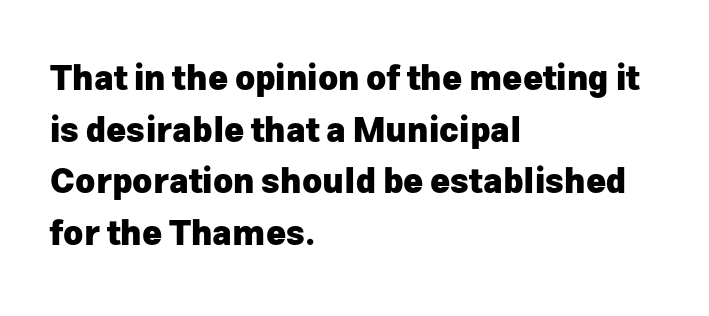
Each row of text sits above clean, open space. This sample keeps an unexceptional amount of space between lines. Note the varied advance widths — an 'i' is clearly narrower than an 'm'. Reading down the block, your eye returns to a fixed left position each line. The text was rendered using a sans face with plain stroke endings. Glyph-to-glyph distance matches everyday printed text.
